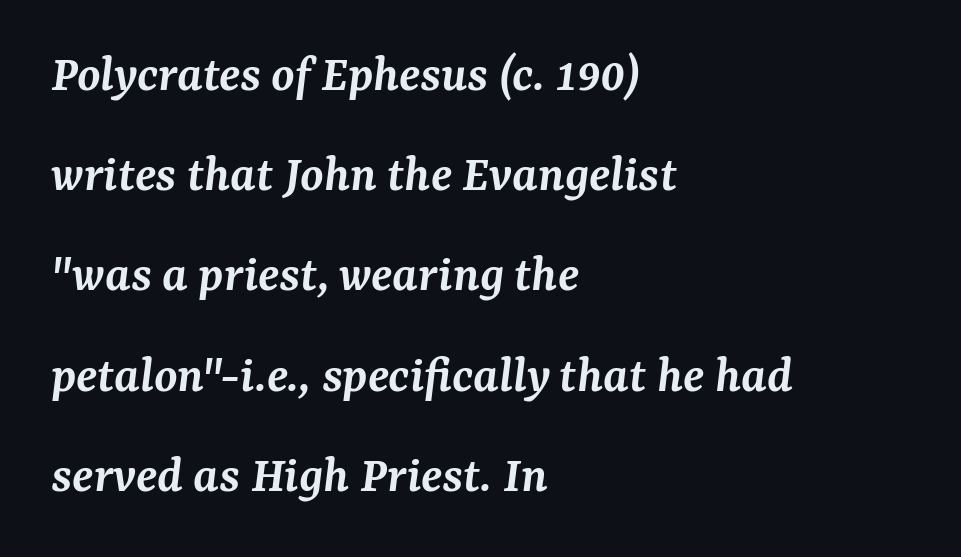
{"serif": "yes", "italic": "yes", "lean": "right", "slant_degrees": 7, "bold": "semi", "weight": "semibold", "width": "normal", "stroke_contrast": "medium", "x_height": "medium", "monospaced": "no", "underline": "no", "align": "left", "line_spacing_ratio": 1.89, "letter_spacing": "normal", "letter_spacing_em": 0.0, "glyph_px": 53}
